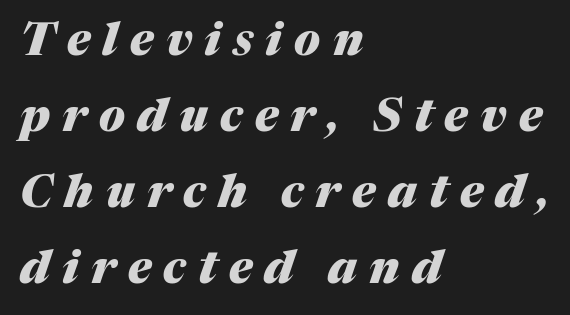
Short and long lines alike share a common starting point at left. Character widths vary here, with narrow letters taking less room than wide ones. Clear beneath every line of the passage. Compared with typical paragraphs, the rows here are spaced about the same. The sample has been set heavy, in full bold.
